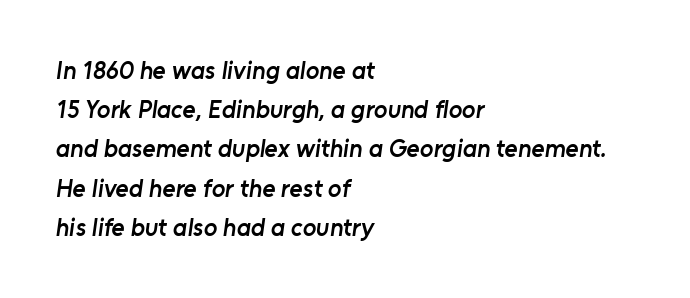
The image shows 25 px text type; set left-aligned, normal line spacing (1.57x), normal letter spacing, not underlined.
